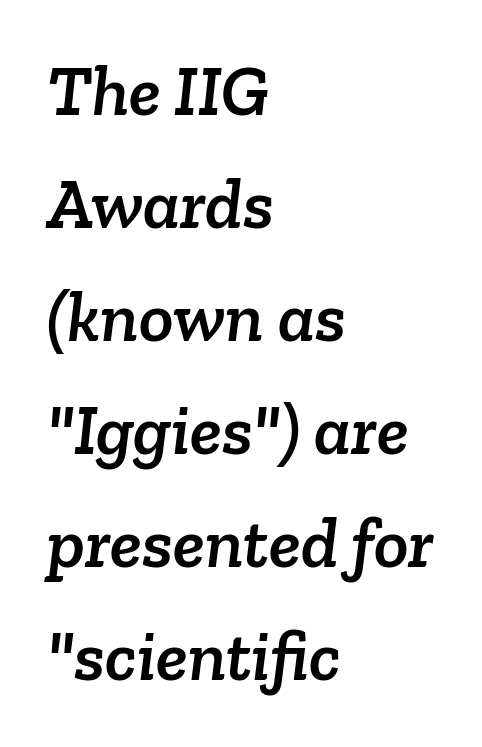
The image shows 72 px serif type; set left-aligned, normal line spacing (1.57x), normal letter spacing, not underlined; low stroke contrast and a medium x-height.
